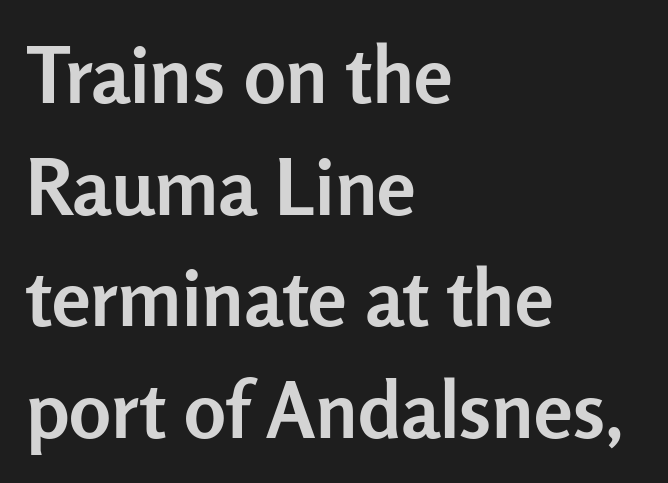
Horizontally, the lines are justified to the leading edge only. Notice how descenders clear the ascenders below comfortably — that's standard leading. This sample uses plain, unmodified letter spacing. The glyphs in this specimen are sans serif. You could not count columns in this text — the font is proportionally spaced. I'd describe the lettering as bold — thick and assertive.
